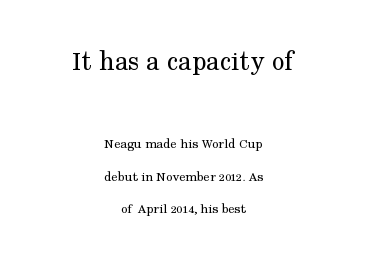
The image shows 28 px regular-weight serif type, upright; set centered, loose line spacing (2.34x), normal letter spacing, not underlined; the first (top) block is 2.0x larger; medium stroke contrast and a medium x-height.
